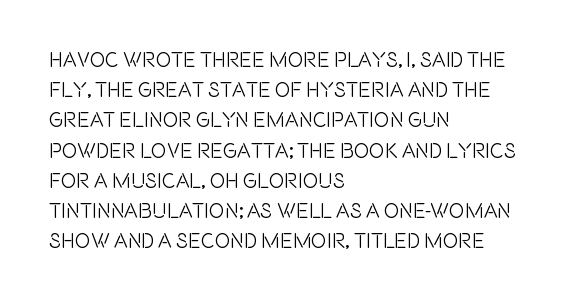
{"italic": "no", "underline": "no", "align": "left", "line_spacing": "normal", "line_spacing_ratio": 1.44, "letter_spacing": "normal", "letter_spacing_em": 0.0, "glyph_px": 21}
